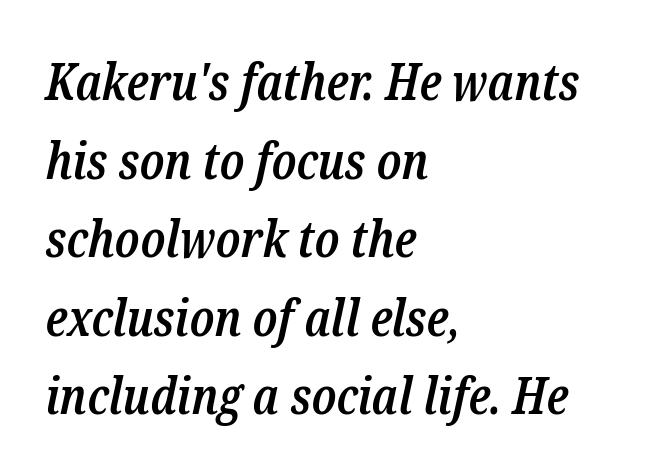
The image shows 51 px semibold, condensed serif type, italic (leaning right); set left-aligned, normal line spacing (1.54x), normal letter spacing, not underlined; low stroke contrast and a medium x-height.
